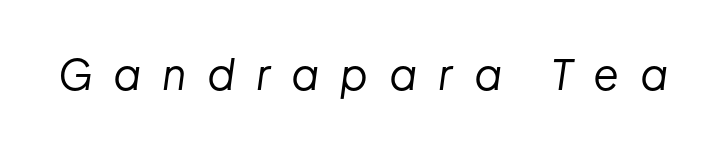
{"italic": "yes", "lean": "right", "slant_degrees": 8, "bold": "no", "weight": "regular", "width": "normal", "stroke_contrast": "low", "x_height": "medium", "monospaced": "no", "underline": "no", "letter_spacing": "wide", "letter_spacing_em": 0.5, "glyph_px": 42}
